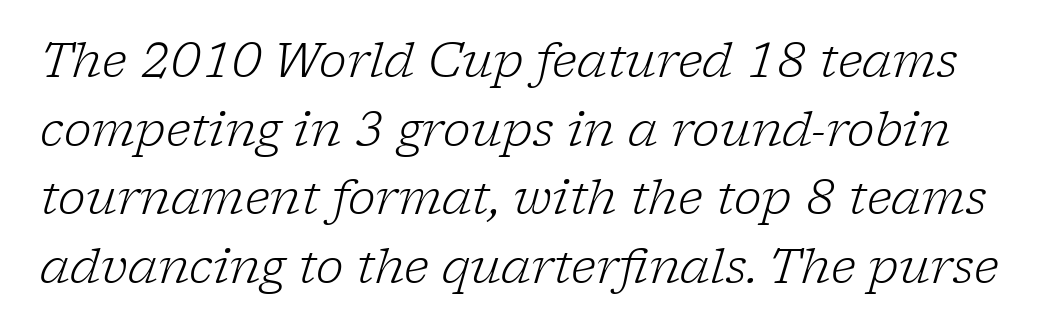
{"serif": "yes", "italic": "yes", "lean": "right", "slant_degrees": 17, "bold": "no", "weight": "light", "width": "normal", "stroke_contrast": "low", "x_height": "medium", "monospaced": "no", "underline": "no", "line_spacing": "normal", "line_spacing_ratio": 1.46, "letter_spacing": "normal", "letter_spacing_em": 0.0, "glyph_px": 47}
